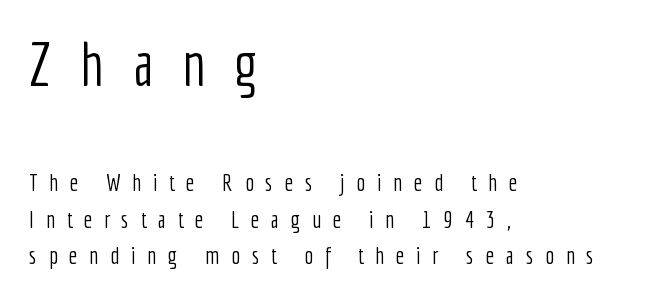
Q: Is the text bold? A: No.
Q: Is the text italic (slanted)? A: No, it is upright.
Q: Is the typeface a serif or a sans-serif typeface? A: Sans-serif.
Q: Is the text underlined? A: No.
Q: How is the paragraph aligned? A: Left-aligned.
Q: Is the spacing between letters normal or unusually wide? A: Unusually wide.
Q: Is the spacing between lines tight, normal or loose? A: Normal.
Q: Which block of text is set in a larger size, the first (top) or the second (bottom)? A: The first (top) one.
Q: Width (condensed, normal, or wide)? A: Condensed.
Q: Stroke contrast? A: Low.
Q: x-height? A: Medium.
Q: Monospaced? A: No.
